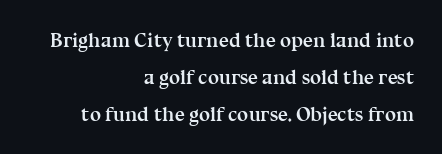
Q: Is the text bold? A: Yes.
Q: Is the text italic (slanted)? A: No, it is upright.
Q: Is the text underlined? A: No.
Q: How is the paragraph aligned? A: Right-aligned.
Q: Is the spacing between letters normal or unusually wide? A: Normal.
